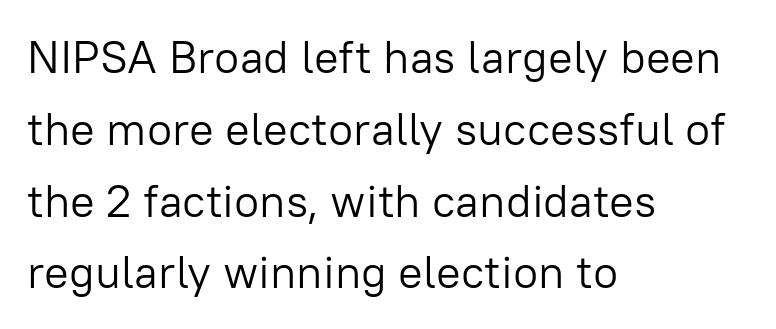
The image shows 46 px light sans-serif type, upright; set left-aligned, normal line spacing (1.56x), normal letter spacing, not underlined; low stroke contrast and a medium x-height.
